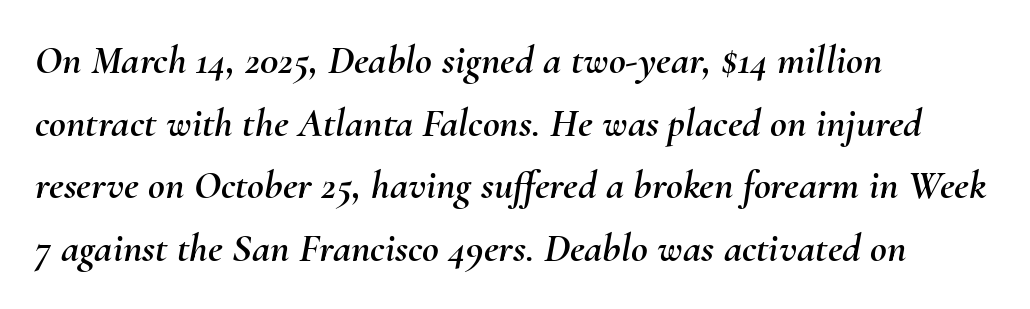
{"italic": "yes", "lean": "right", "slant_degrees": 10, "width": "normal", "stroke_contrast": "medium", "x_height": "small", "monospaced": "no", "underline": "no", "align": "left", "line_spacing": "normal", "line_spacing_ratio": 1.53, "letter_spacing": "normal", "letter_spacing_em": 0.0, "glyph_px": 41}
